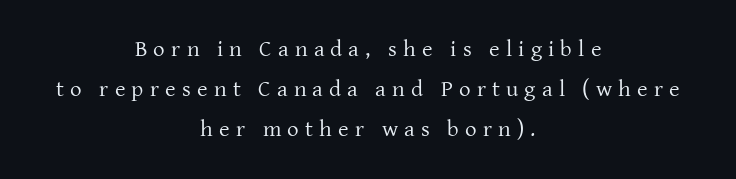
The image shows 23 px text type, upright; set centered, line spacing 1.74x, unusually wide letter spacing (+0.27 em), not underlined.
